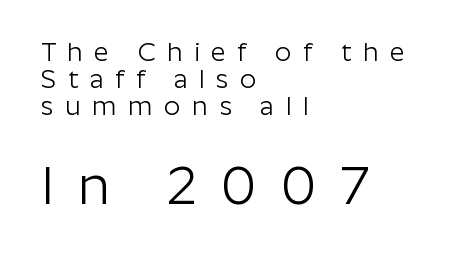
The zone under the glyphs is completely vacant. Reading top to bottom, the characters get bigger at the block break. These lines huddle together more closely than default settings would place them. The letters are spread apart with noticeably loose tracking. The setting favours the left margin, as ordinary paragraphs usually do. It's the straight-up-and-down kind of type.
